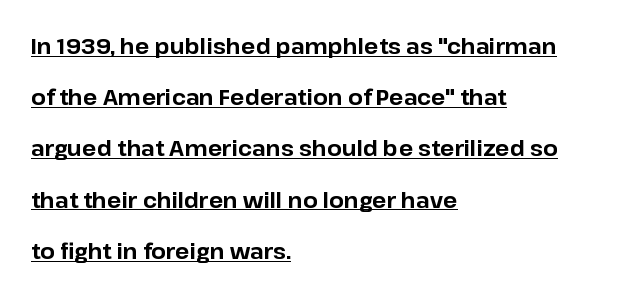
{"italic": "no", "bold": "yes", "underline": "yes", "align": "left", "line_spacing": "loose", "line_spacing_ratio": 2.44, "letter_spacing": "normal", "letter_spacing_em": 0.0, "glyph_px": 21}
